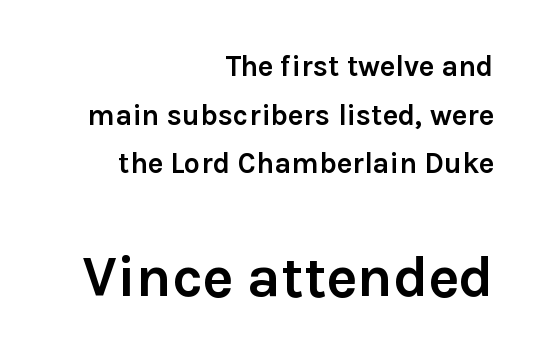
Q: Is the text bold? A: Yes.
Q: Is the text italic (slanted)? A: No, it is upright.
Q: Is the typeface a serif or a sans-serif typeface? A: Sans-serif.
Q: Is the text underlined? A: No.
Q: How is the paragraph aligned? A: Right-aligned.
Q: Is the spacing between letters normal or unusually wide? A: Normal.
Q: Is the spacing between lines tight, normal or loose? A: Normal.
Q: Which block of text is set in a larger size, the first (top) or the second (bottom)? A: The second (bottom) one.
Q: Width (condensed, normal, or wide)? A: Normal.
Q: x-height? A: Medium.
Q: Monospaced? A: No.
